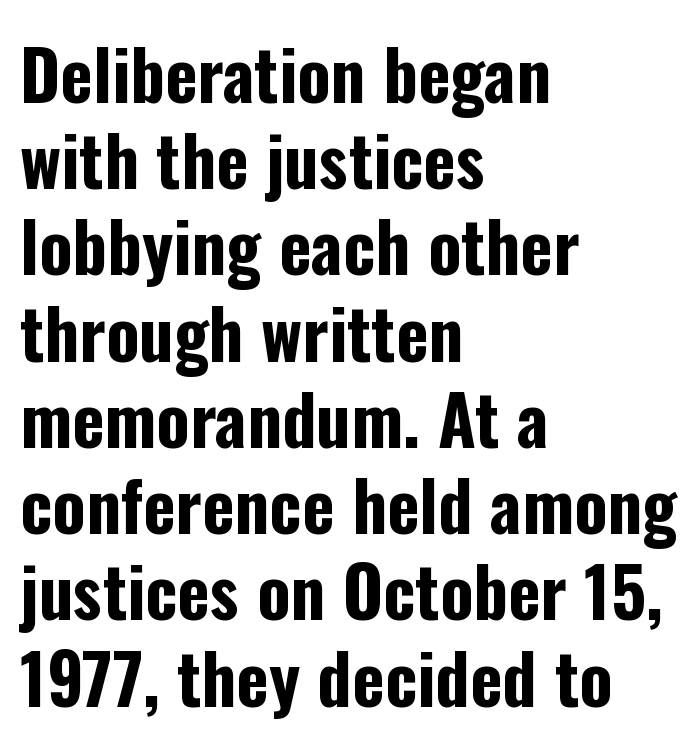
The designer went with a sans here, leaving each stem footless. The letters sit at their default tracking, neither squeezed nor spread. The rows are spaced the way most documents space them. Is this a fixed-width face? No — the glyphs have proportional, varying widths. Left-aligned paragraph, ragged on the right. Compared with an ordinary text face, these strokes are far heavier — a full bold.
